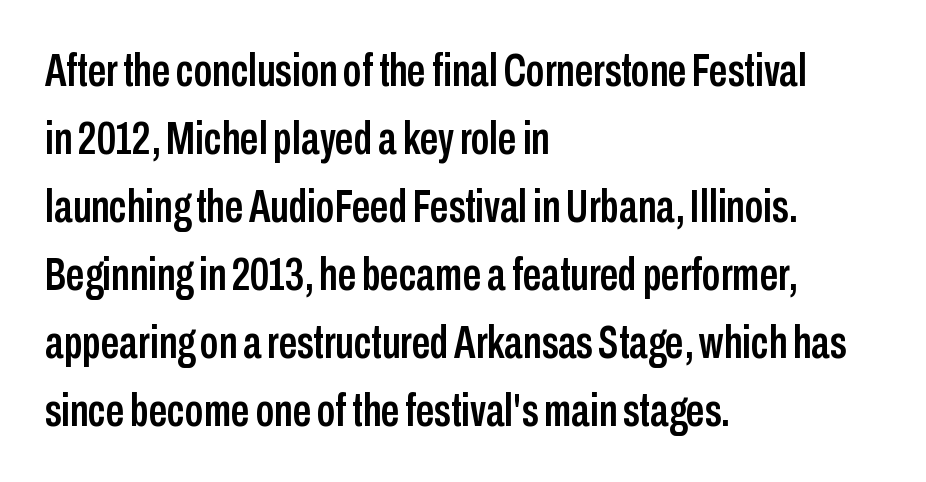
The image shows 46 px condensed sans-serif type, upright; set left-aligned, normal line spacing (1.48x), normal letter spacing, not underlined; low stroke contrast and a medium x-height.
